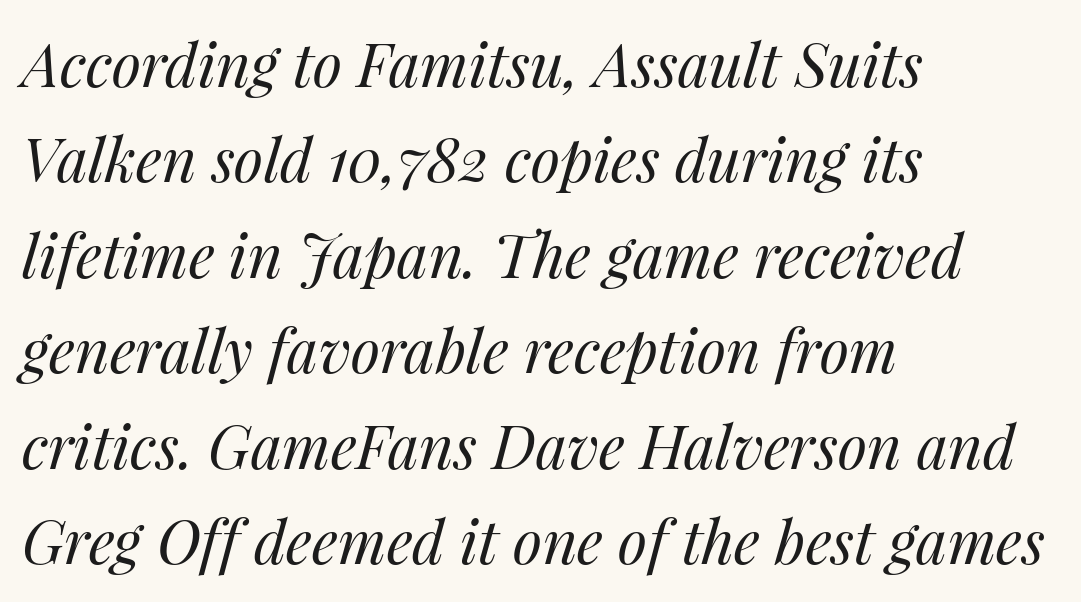
{"italic": "yes", "lean": "right", "slant_degrees": 14, "bold": "no", "weight": "regular", "width": "normal", "stroke_contrast": "medium", "x_height": "medium", "monospaced": "no", "underline": "no", "align": "left", "line_spacing": "normal", "line_spacing_ratio": 1.59, "letter_spacing": "normal", "letter_spacing_em": 0.0, "glyph_px": 60}
